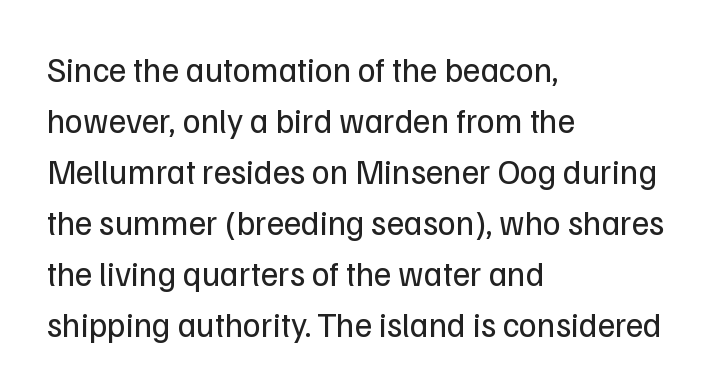
Q: Is the text bold? A: No.
Q: Is the text italic (slanted)? A: No, it is upright.
Q: Is the typeface a serif or a sans-serif typeface? A: Sans-serif.
Q: Is the text underlined? A: No.
Q: How is the paragraph aligned? A: Left-aligned.
Q: Is the spacing between letters normal or unusually wide? A: Normal.
Q: Is the spacing between lines tight, normal or loose? A: Normal.
Q: Width (condensed, normal, or wide)? A: Normal.
Q: Stroke contrast? A: Low.
Q: x-height? A: Medium.
Q: Monospaced? A: No.
